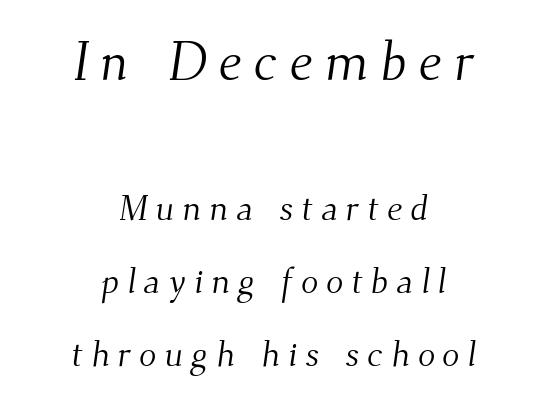
The image shows 54 px light serif type; set centered, loose line spacing (2.03x), unusually wide letter spacing (+0.22 em), not underlined; the first (top) block is 1.5x larger; medium stroke contrast and a small x-height.
